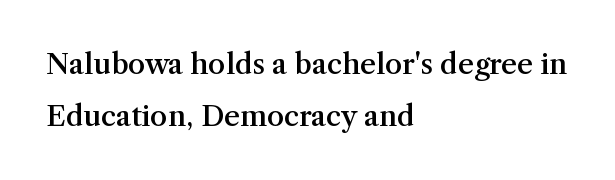
Q: Is the text bold? A: Semi-bold.
Q: Is the text italic (slanted)? A: No, it is upright.
Q: Is the typeface a serif or a sans-serif typeface? A: Serif.
Q: Is the text underlined? A: No.
Q: How is the paragraph aligned? A: Left-aligned.
Q: Is the spacing between letters normal or unusually wide? A: Normal.
Q: Width (condensed, normal, or wide)? A: Normal.
Q: Stroke contrast? A: Medium.
Q: x-height? A: Medium.
Q: Monospaced? A: No.
